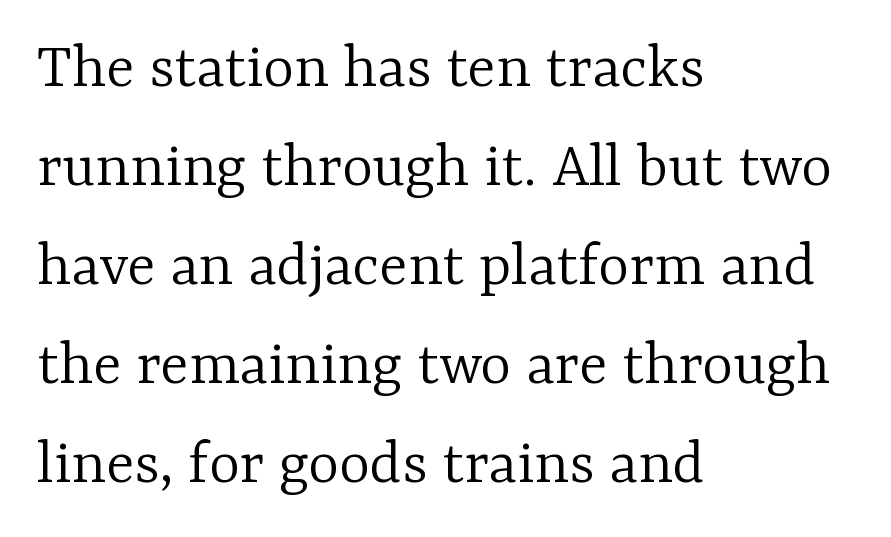
Typeset ragged right — the left edge is the straight one. The words here are not underlined. The font's upright variant was chosen for this text. Type style note: has serifs.
